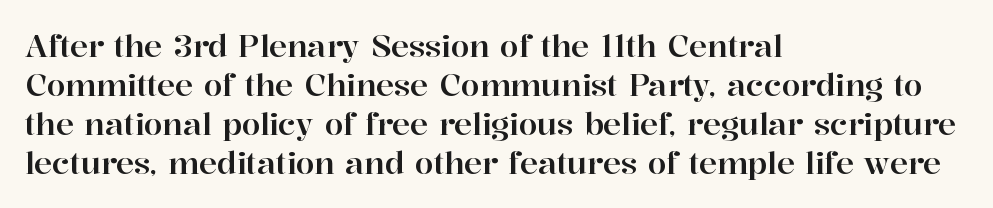
The image shows 30 px serif type, upright; set left-aligned, normal line spacing (1.3x), normal letter spacing, not underlined; high stroke contrast and a medium x-height.
